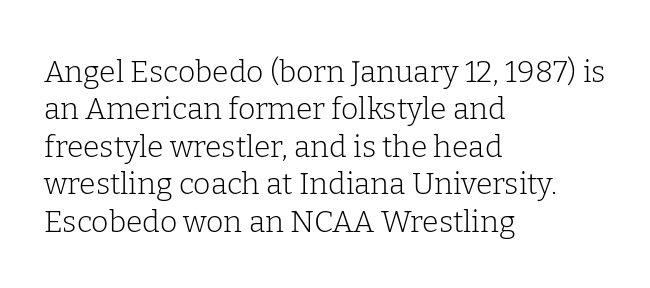
The setting favours the left margin, as ordinary paragraphs usually do. Nope, not italic — everything's standing straight. These lines are composed in type with serifs. What's the leading like? Ordinary, nothing unusual. Character widths vary here, with narrow letters taking less room than wide ones. Clear beneath every line of the passage.
